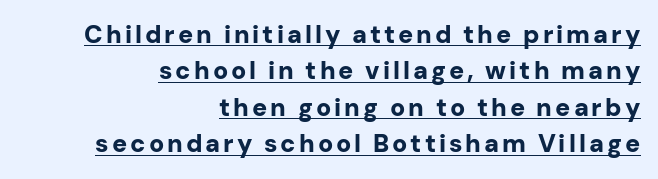
Q: Is the text bold? A: Yes.
Q: Is the text italic (slanted)? A: No, it is upright.
Q: Is the text underlined? A: Yes.
Q: How is the paragraph aligned? A: Right-aligned.
Q: Is the spacing between lines tight, normal or loose? A: Normal.
